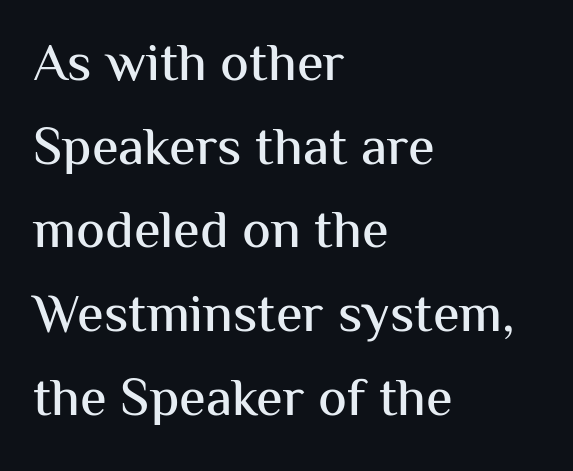
{"serif": "no", "italic": "no", "width": "normal", "stroke_contrast": "medium", "x_height": "medium", "monospaced": "no", "underline": "no", "align": "left", "line_spacing": "normal", "line_spacing_ratio": 1.55, "letter_spacing": "normal", "letter_spacing_em": 0.0, "glyph_px": 54}
